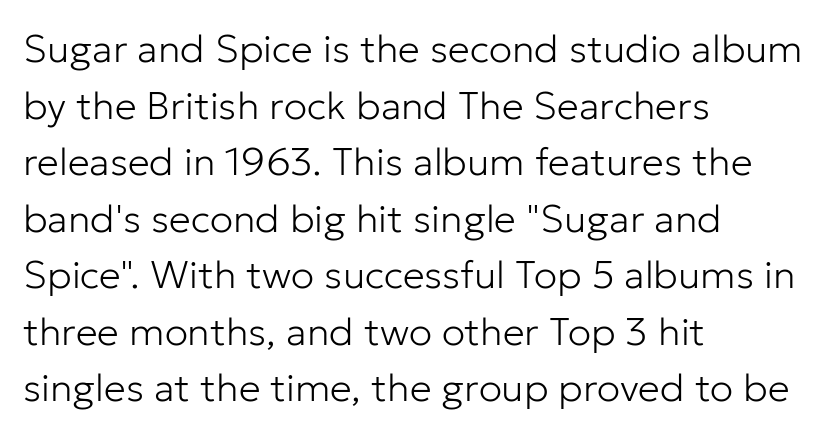
{"serif": "no", "italic": "no", "bold": "no", "weight": "light", "width": "normal", "stroke_contrast": "low", "x_height": "medium", "monospaced": "no", "underline": "no", "align": "left", "line_spacing": "normal", "line_spacing_ratio": 1.45, "letter_spacing": "normal", "letter_spacing_em": 0.0, "glyph_px": 39}
